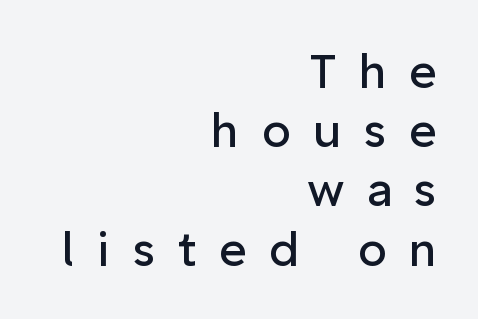
The image shows 47 px regular-weight sans-serif type, upright; set right-aligned, normal line spacing (1.26x), unusually wide letter spacing (+0.48 em), not underlined; low stroke contrast and a medium x-height.
